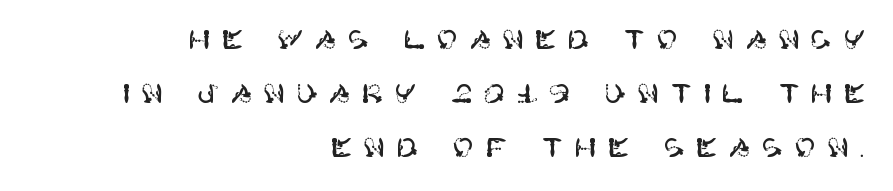
{"italic": "no", "underline": "no", "align": "right", "line_spacing": "loose", "line_spacing_ratio": 2.07, "letter_spacing": "wide", "letter_spacing_em": 0.42, "glyph_px": 26}
